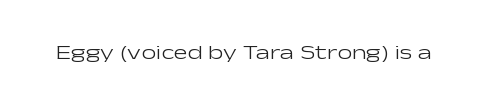
The image shows 21 px text type, upright; set normal letter spacing, not underlined.
